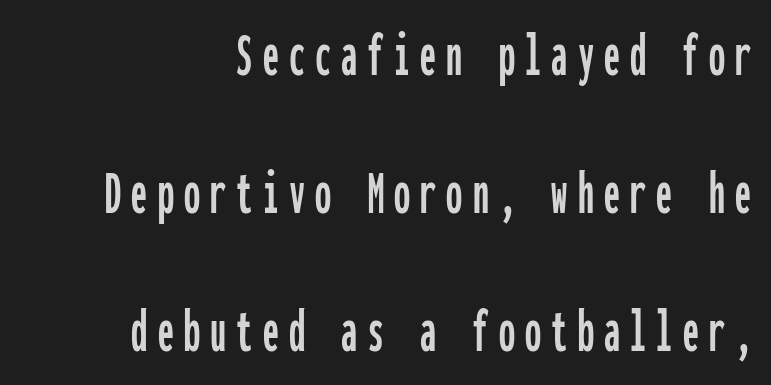
{"serif": "no", "italic": "no", "width": "condensed", "stroke_contrast": "low", "x_height": "medium", "monospaced": "yes", "underline": "no", "align": "right", "line_spacing": "loose", "line_spacing_ratio": 2.16, "glyph_px": 64}
